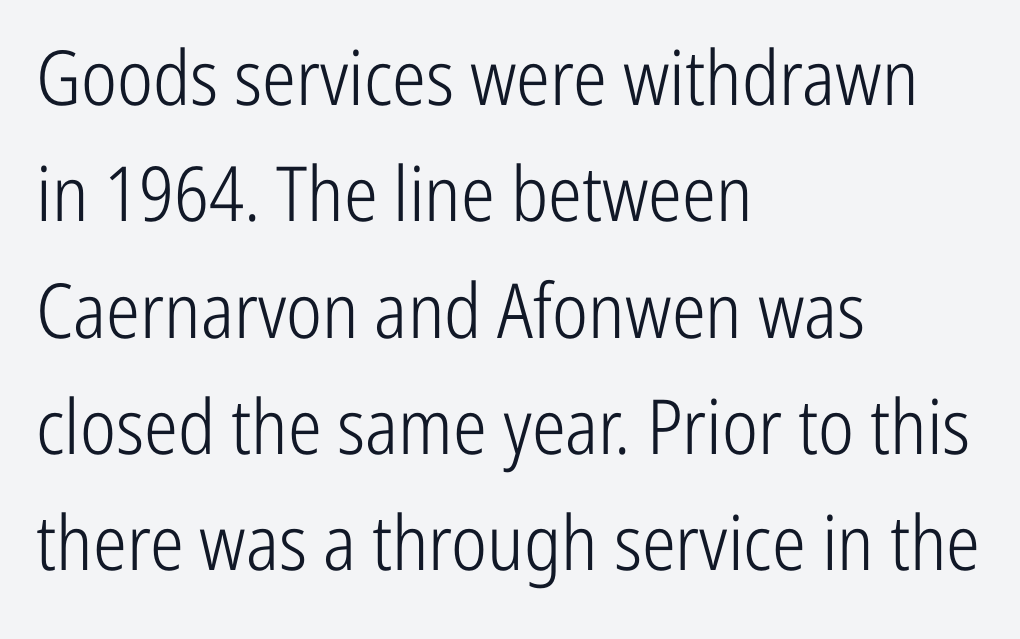
Type without underlining. Is there much room between lines? A standard amount, neither cramped nor airy. Looks like regular typesetting: each glyph gets only the width it needs. Nope, no serifs anywhere on these letters. Words appear dense and cohesive because spacing is normal. A student would call this left alignment; a typographer would say flush left, rag right.
